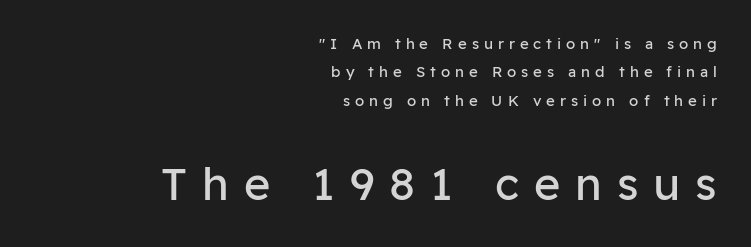
The lower block of text is set noticeably larger than the block above it. The typeface chosen for these lines omits serifs. The characters are drawn with everyday or finer stroke widths. In terms of letterspacing, this is a distinctly airy, spread setting. Is the block centered? No — it sits flush against the right margin. The lettering stays uniformly vertical, giving the passage a roman look.
